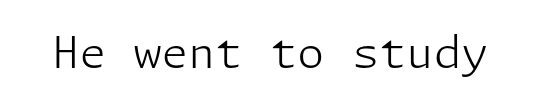
{"serif": "no", "italic": "no", "bold": "no", "weight": "light", "width": "normal", "stroke_contrast": "low", "x_height": "medium", "underline": "no", "letter_spacing": "normal", "letter_spacing_em": 0.0, "glyph_px": 44}
